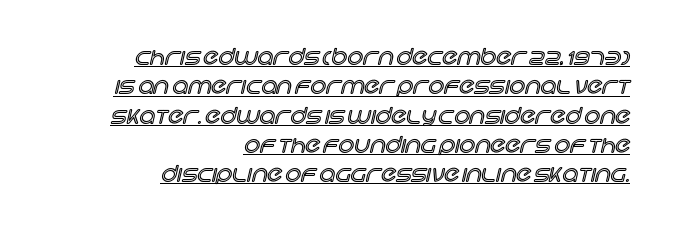
{"underline": "yes", "align": "right", "line_spacing": "normal", "line_spacing_ratio": 1.33, "letter_spacing": "normal", "letter_spacing_em": 0.0, "glyph_px": 22}
